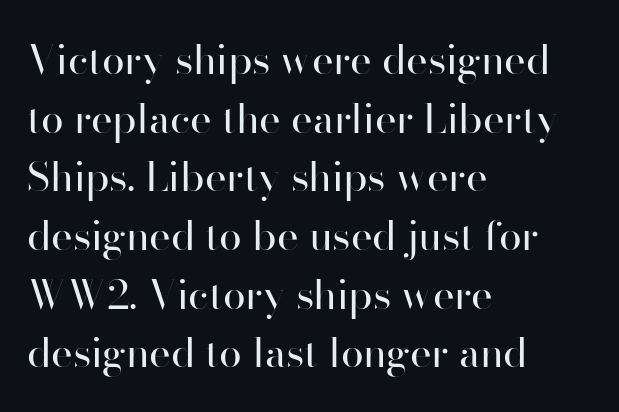
The ragged edge is on the right, which tells us the setting is flush left. Rows of type keep a routine distance in the vertical direction. Spacing between characters is what you'd get straight out of the box. Do the characters align in a grid? No, the font is proportional. Think standard paragraph weight, or any step lighter than that.
